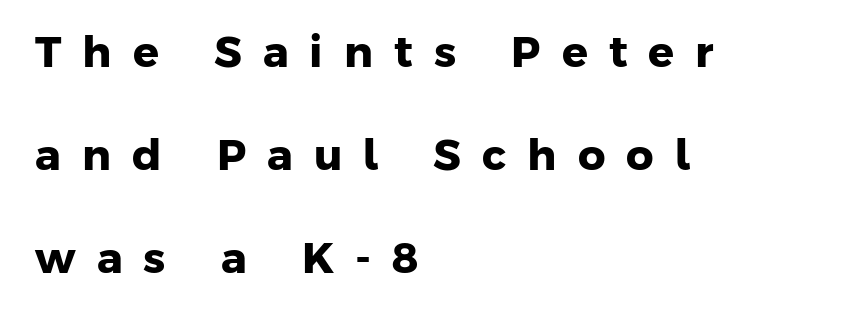
Character widths vary here, with narrow letters taking less room than wide ones. The text was rendered using a sans face with plain stroke endings. Caption: bold face, heavy strokes. Notice the wide empty band between every row — that's loose leading. The horizontal fit of the characters is loose and conspicuously gappy. The text block is weighted toward the left margin, trailing off unevenly rightward.
